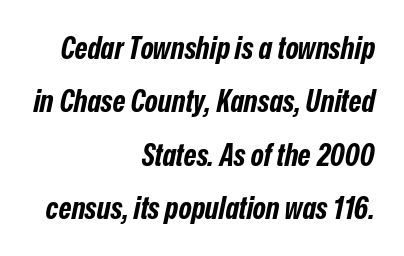
Q: Is the text bold? A: Yes.
Q: Is the text italic (slanted)? A: Yes, it leans right by about 12 degrees.
Q: Is the text underlined? A: No.
Q: How is the paragraph aligned? A: Right-aligned.
Q: Is the spacing between letters normal or unusually wide? A: Normal.
Q: Width (condensed, normal, or wide)? A: Condensed.
Q: Stroke contrast? A: Low.
Q: x-height? A: Medium.
Q: Monospaced? A: No.
